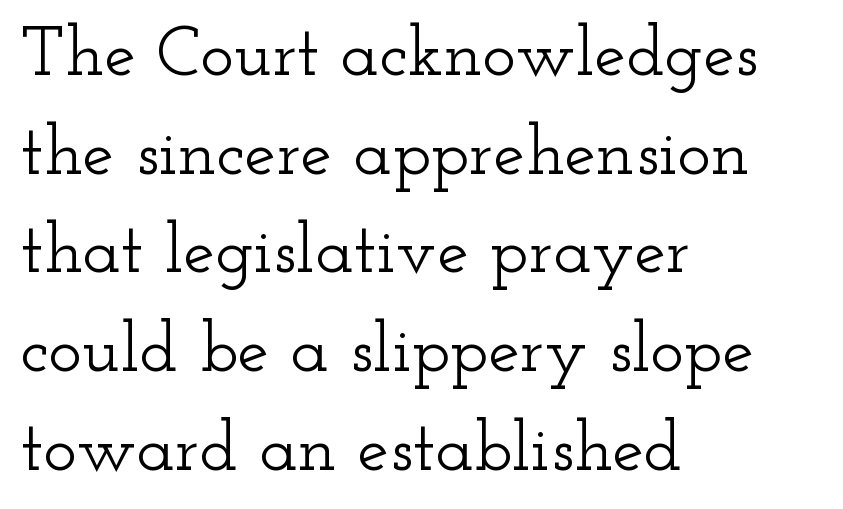
The image shows 71 px wide serif type, upright; set left-aligned, normal line spacing (1.39x), normal letter spacing, not underlined; low stroke contrast and a small x-height.
